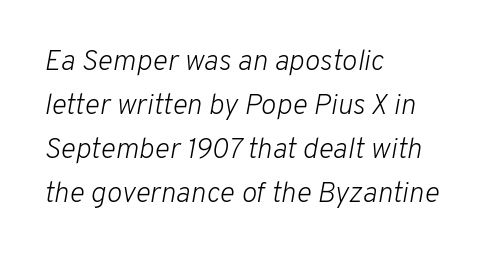
Layout note: lines flush left. This reads as an unemphasized weight, regular at the heaviest. No word sits above an underline. How are the letters spaced? Ordinarily, with no added tracking. Each letter keeps its own natural width here, so spacing adapts to shape.
